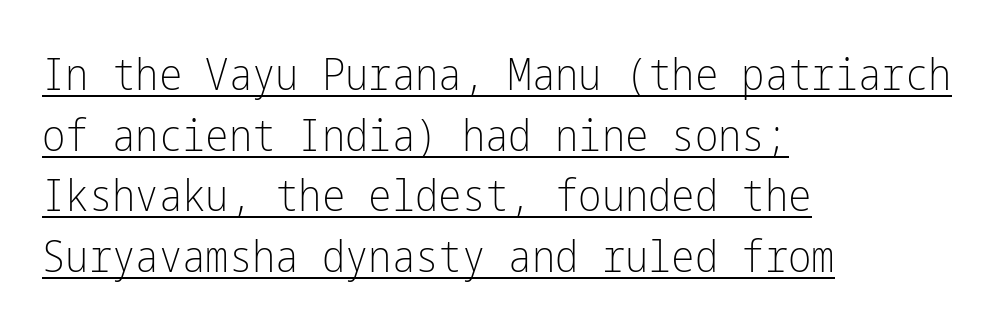
{"serif": "no", "italic": "no", "bold": "no", "weight": "light", "width": "condensed", "stroke_contrast": "low", "x_height": "medium", "underline": "yes", "align": "left", "line_spacing": "normal", "line_spacing_ratio": 1.38, "letter_spacing": "normal", "letter_spacing_em": 0.0, "glyph_px": 44}
